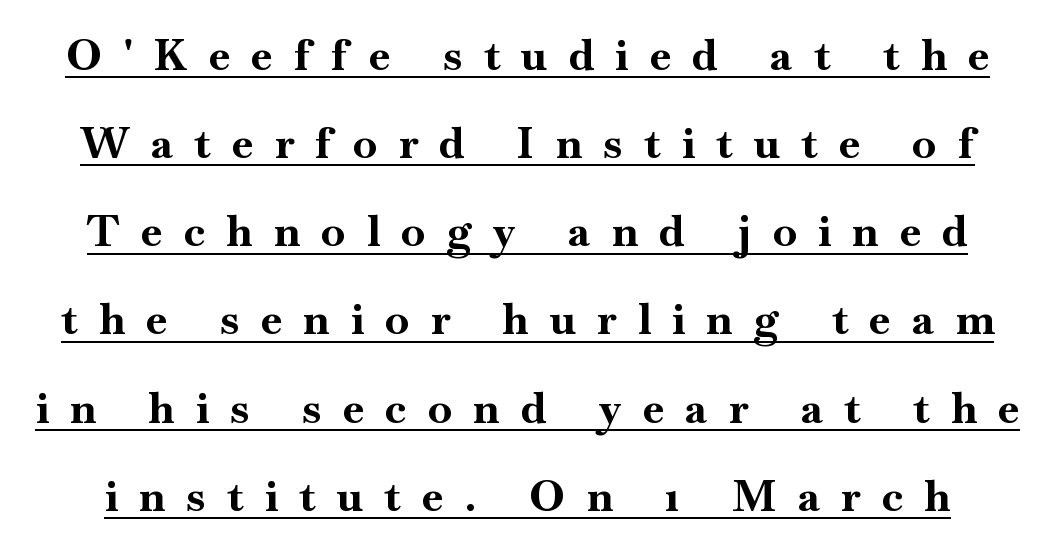
Q: Is the text bold? A: Yes.
Q: Is the text italic (slanted)? A: No, it is upright.
Q: Is the typeface a serif or a sans-serif typeface? A: Serif.
Q: Is the text underlined? A: Yes.
Q: Is the spacing between letters normal or unusually wide? A: Unusually wide.
Q: Is the spacing between lines tight, normal or loose? A: Loose.
Q: Width (condensed, normal, or wide)? A: Normal.
Q: Stroke contrast? A: High.
Q: x-height? A: Small.
Q: Monospaced? A: No.
